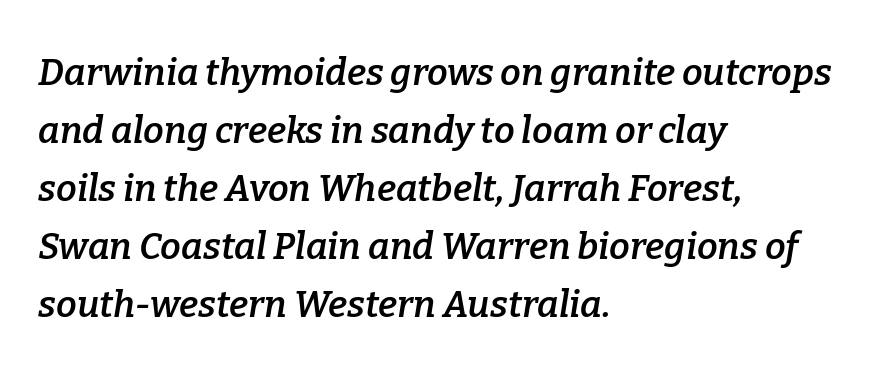
The image shows 37 px semibold serif type, italic (leaning right); set left-aligned, normal line spacing (1.57x), normal letter spacing, not underlined; low stroke contrast and a medium x-height.
